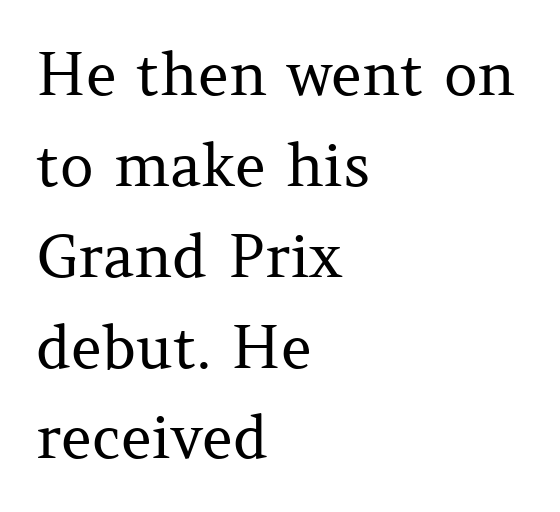
The image shows 59 px regular-weight serif type, upright; set left-aligned, normal line spacing (1.54x), normal letter spacing, not underlined; medium stroke contrast and a medium x-height.
